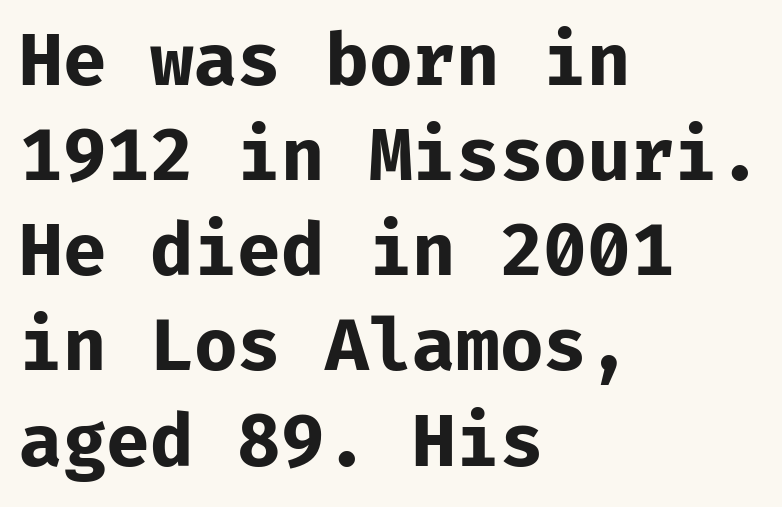
The image shows 71 px bold sans-serif type, upright; set left-aligned, normal line spacing (1.34x), normal letter spacing, not underlined; low stroke contrast and a medium x-height.
